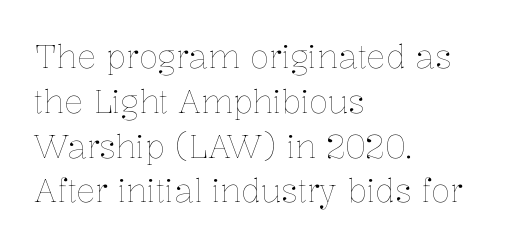
A light-to-regular cut is what we see here. The leading is moderate, giving the passage an even texture. Nope, not italic — everything's standing straight. Proportional: the letters do not fall into vertical columns. Horizontal alignment here is leftward, the default for most running prose.
